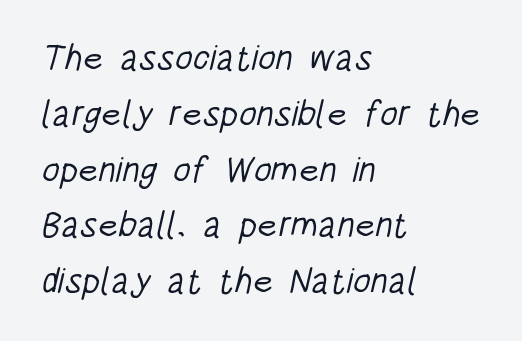
Q: Is the text bold? A: No.
Q: Is the typeface a serif or a sans-serif typeface? A: Sans-serif.
Q: Is the text underlined? A: No.
Q: How is the paragraph aligned? A: Left-aligned.
Q: Is the spacing between letters normal or unusually wide? A: Normal.
Q: Is the spacing between lines tight, normal or loose? A: Normal.
Q: Width (condensed, normal, or wide)? A: Condensed.
Q: Stroke contrast? A: Low.
Q: x-height? A: Large.
Q: Monospaced? A: No.
